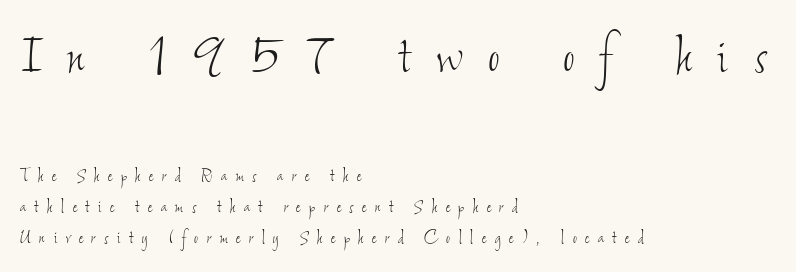
Is the block centered? No — it sits flush against the left margin. You could only call the tracking loose — the letters float apart. Compared with a typical body face, this is equally light or lighter still. Is there much room between lines? A standard amount, neither cramped nor airy. The letters advance in unequal steps, a hallmark of proportional type.
